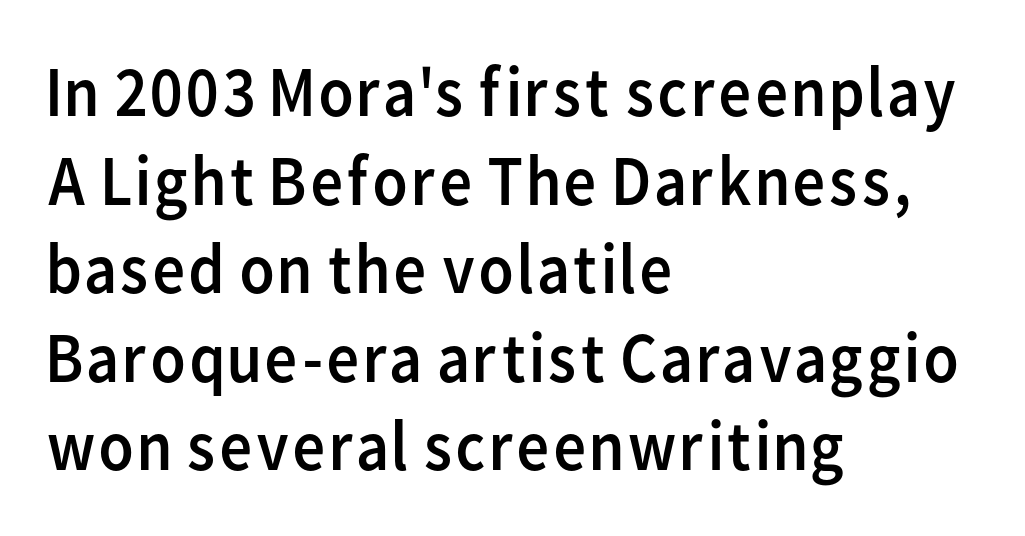
{"serif": "no", "italic": "no", "bold": "no", "weight": "regular", "width": "normal", "stroke_contrast": "low", "x_height": "medium", "monospaced": "no", "underline": "no", "align": "left", "line_spacing_ratio": 1.23, "letter_spacing": "normal", "letter_spacing_em": 0.0, "glyph_px": 72}
